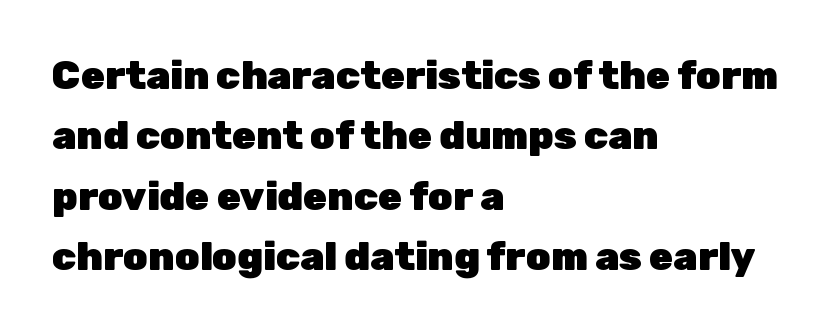
The image shows 39 px heavy sans-serif type, upright; set left-aligned, normal line spacing (1.55x), normal letter spacing, not underlined; low stroke contrast and a medium x-height.
